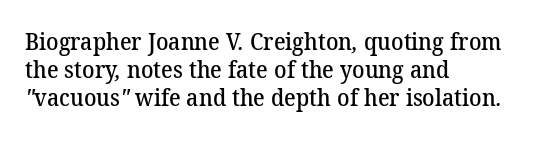
These lines stack with their left ends in a neat column. Summary of weight: moderately heavy, a semibold. Descenders hang freely into open space. The type is set solid horizontally, with unmodified tracking.
